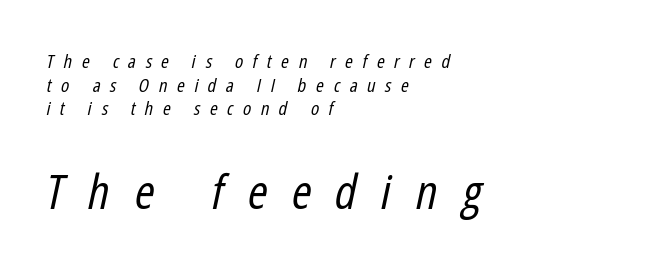
Which chunk is bigger? The second one — the bottom block dwarfs the top. The ragged edge is on the right, which tells us the setting is flush left. The specimen reads as italic at a glance. The foot of each line stays bare and open.
